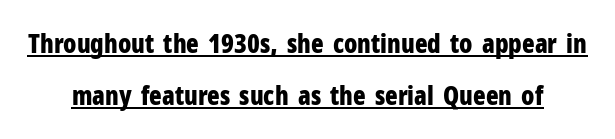
Q: Is the text bold? A: Yes.
Q: Is the text italic (slanted)? A: No, it is upright.
Q: Is the text underlined? A: Yes.
Q: Is the spacing between letters normal or unusually wide? A: Normal.
Q: Is the spacing between lines tight, normal or loose? A: Loose.
